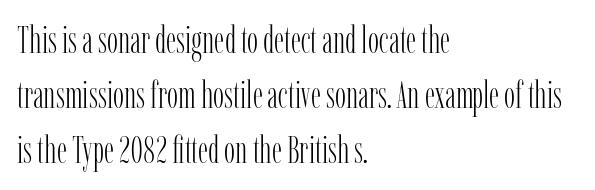
The image shows 37 px light, condensed serif type, upright; set left-aligned, normal line spacing (1.48x), normal letter spacing, not underlined; low stroke contrast and a medium x-height.
